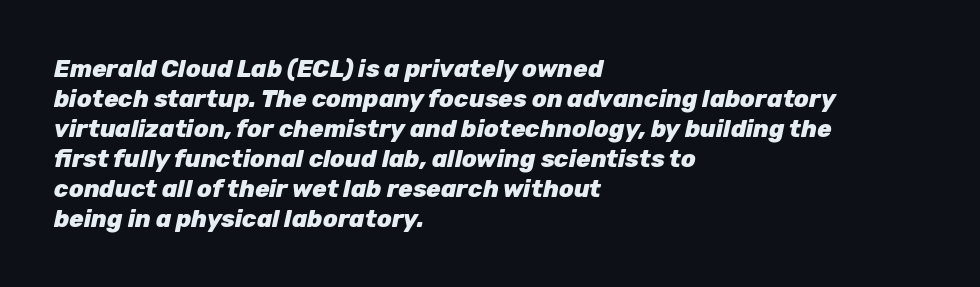
{"italic": "yes", "lean": "right", "slant_degrees": 12, "bold": "yes", "underline": "no", "align": "left", "line_spacing": "normal", "line_spacing_ratio": 1.25, "letter_spacing": "normal", "letter_spacing_em": 0.0, "glyph_px": 24}
